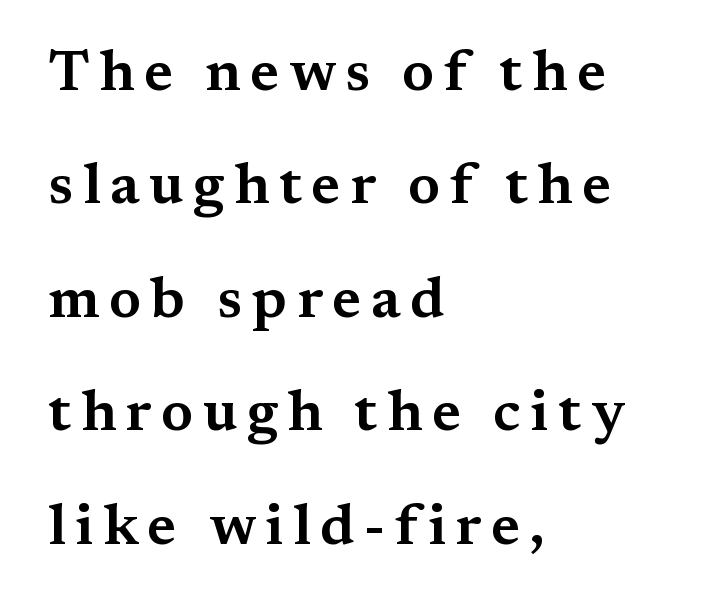
You can tell it's not italic because the verticals are truly vertical. This sample trades compactness for vertical openness between lines. These lines stack with their left ends in a neat column. A bare baseline throughout the passage. A typesetter would call this proportional, since set widths differ per character.
